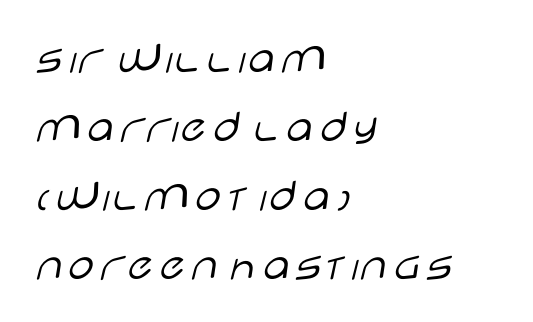
The image shows 47 px light, wide sans-serif type; set left-aligned, normal line spacing (1.47x), normal letter spacing, not underlined; low stroke contrast and a large x-height.
